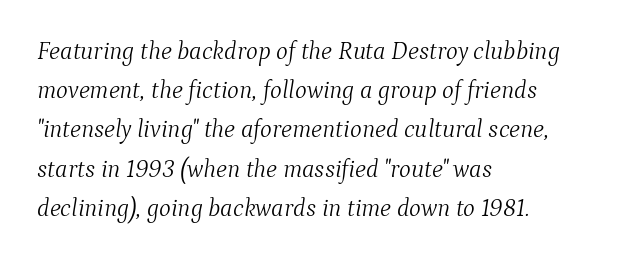
Q: Is the text bold? A: No.
Q: Is the text italic (slanted)? A: Yes, it leans right by about 9 degrees.
Q: Is the text underlined? A: No.
Q: How is the paragraph aligned? A: Left-aligned.
Q: Is the spacing between letters normal or unusually wide? A: Normal.
Q: Is the spacing between lines tight, normal or loose? A: Normal.
